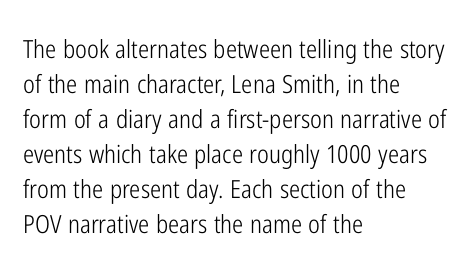
The image shows 25 px text type, upright; set left-aligned, normal line spacing (1.4x), normal letter spacing, not underlined.
